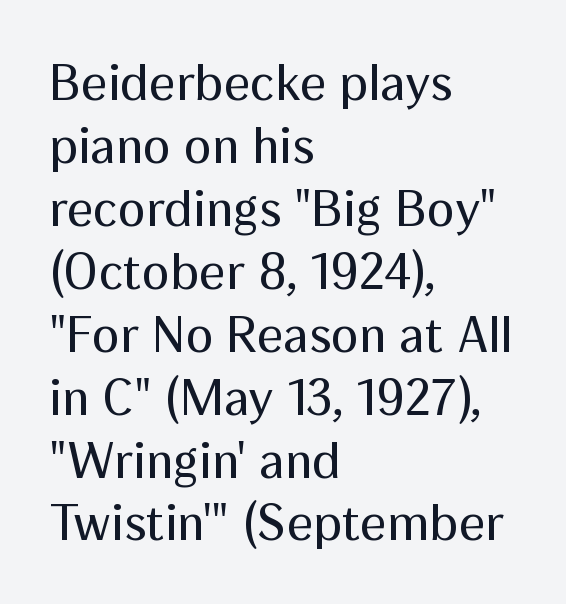
The image shows 52 px regular-weight sans-serif type, upright; set left-aligned, line spacing 1.21x, normal letter spacing, not underlined; medium stroke contrast and a medium x-height.
